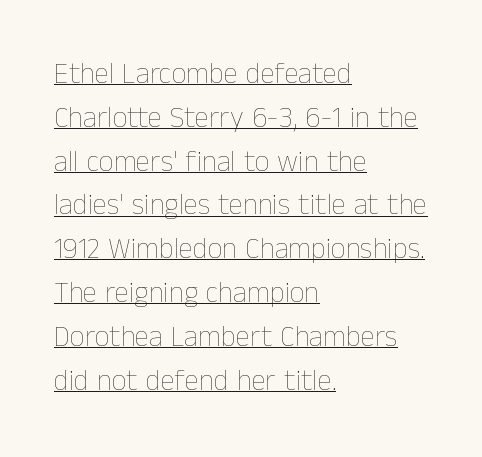
The horizontal fit of the characters is conventional and even. Does the copy run flush right? No — it runs flush left. These lines are rendered in a variable-pitch font. Do the letters lean? They stand straight. Leading: standard.
